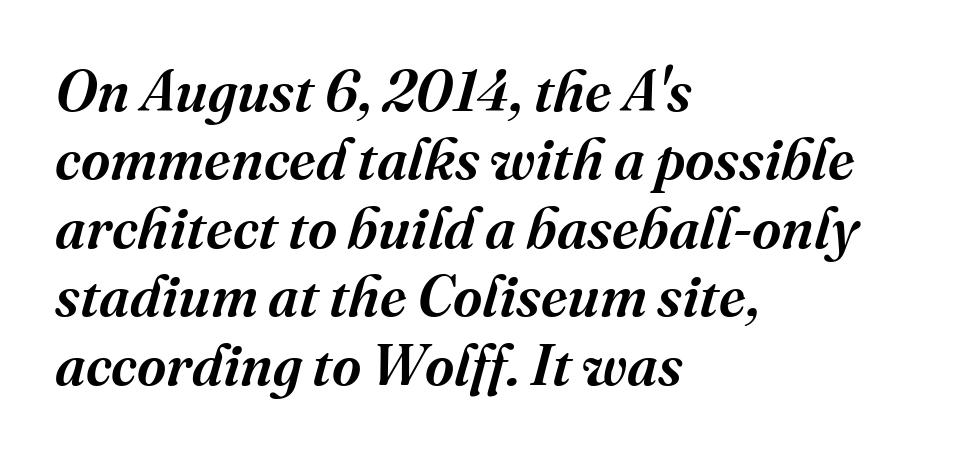
Little horizontal feet cap the strokes, marking this as serif type. Look at the tracking — it's just the regular setting, nothing added. Think of a printed novel: that variable character pitch is what you see here. The passage shown leans; its letterforms are oblique.
